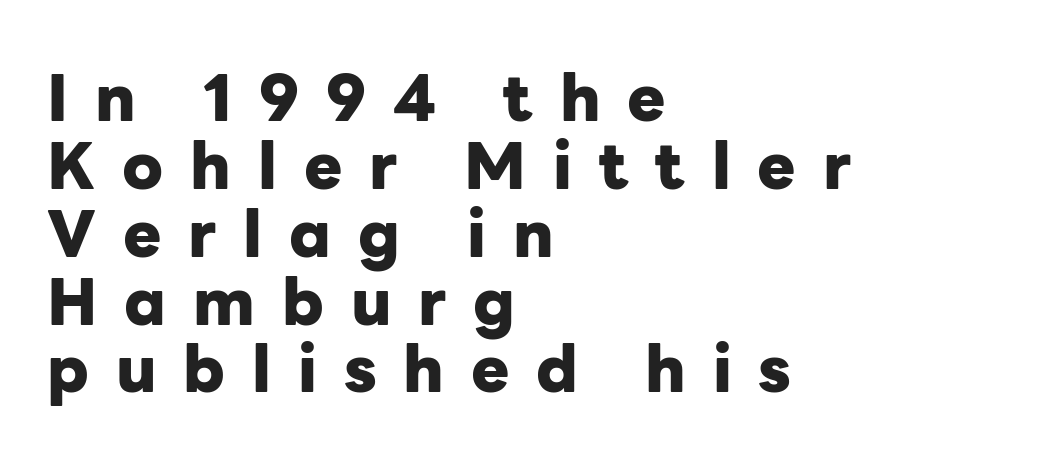
The image shows 64 px heavy sans-serif type, upright; set left-aligned, tight line spacing (1.06x), unusually wide letter spacing (+0.42 em), not underlined; low stroke contrast and a medium x-height.
